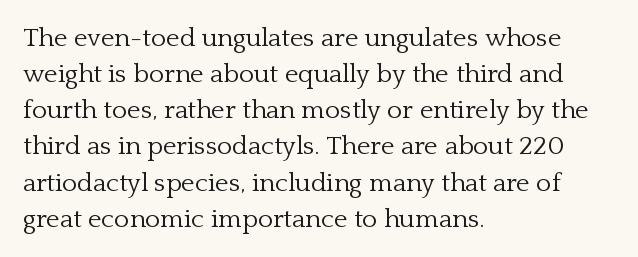
{"italic": "no", "bold": "no", "underline": "no", "align": "left", "line_spacing": "normal", "line_spacing_ratio": 1.39, "letter_spacing": "normal", "letter_spacing_em": 0.0, "glyph_px": 26}
